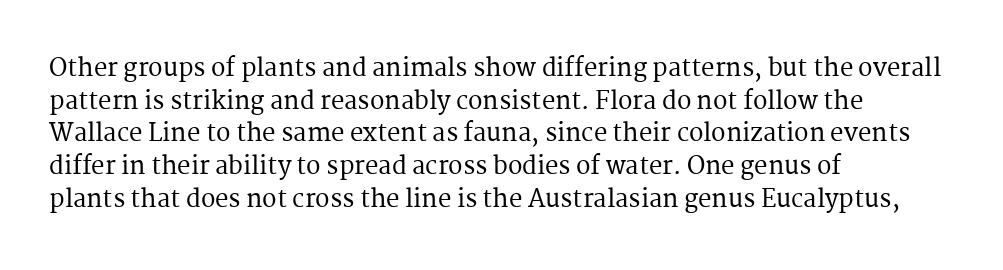
The image shows 24 px text type, upright; set left-aligned, normal line spacing (1.36x), normal letter spacing, not underlined.
